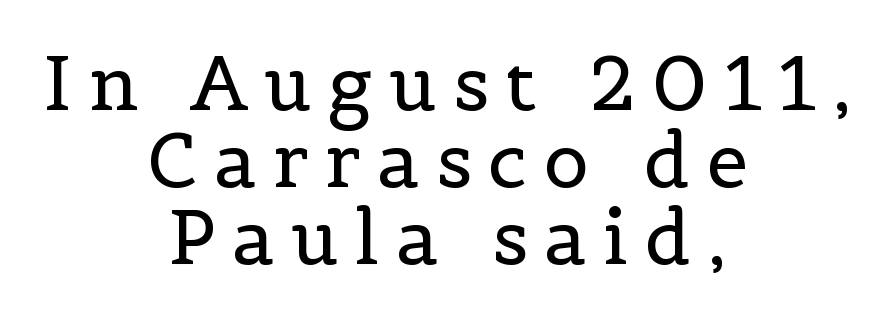
Caption: expanded tracking, letters set apart. The foot of each line stays bare and open. The letters look calm and open, with moderate or lighter stems. The letters advance in unequal steps, a hallmark of proportional type.
